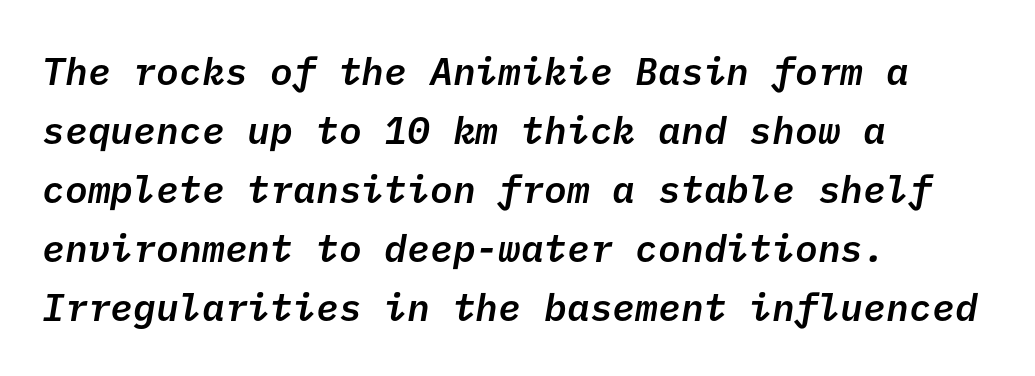
The image shows 38 px semibold sans-serif type; set left-aligned, normal line spacing (1.55x), normal letter spacing, not underlined; low stroke contrast and a medium x-height.
